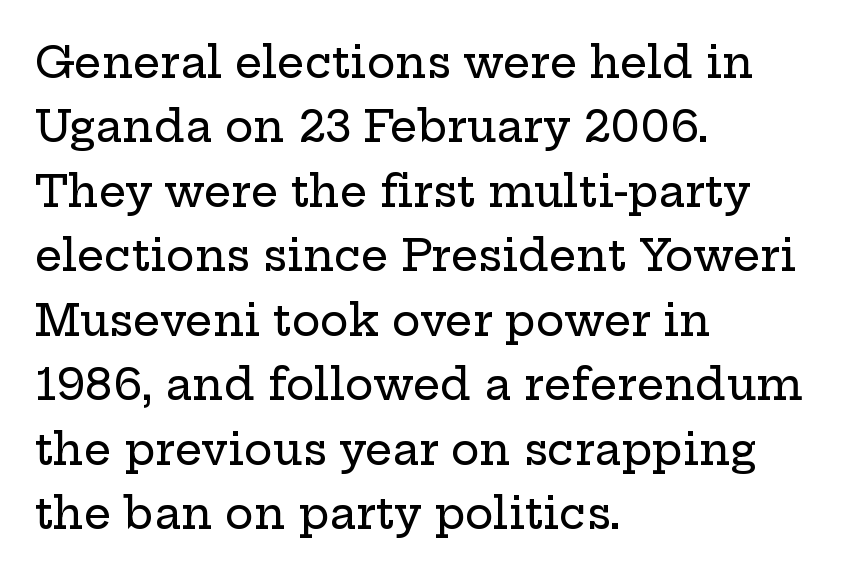
A roman cut, with each character standing at attention. Compared with typical paragraphs, the rows here are spaced about the same. Think of a printed novel: that variable character pitch is what you see here. Where is the straight margin? On the left. Compared with typical body copy, the letter spacing here is the same.
